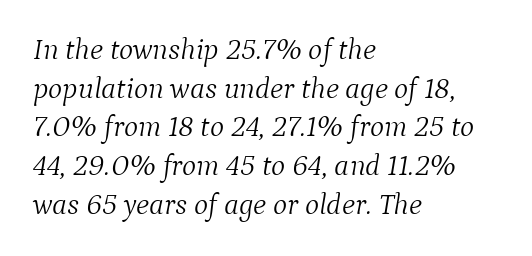
These lines are rendered in a variable-pitch font. A typesetter would call this zero additional tracking. This rendering uses left alignment, leaving the right contour irregular. Letterform terminals end in serifs throughout the passage.
